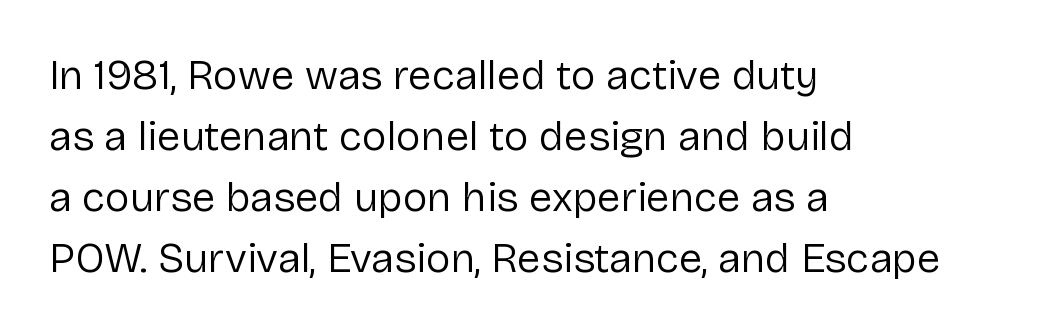
The image shows 42 px regular-weight sans-serif type, upright; set left-aligned, normal line spacing (1.45x), normal letter spacing, not underlined; low stroke contrast and a medium x-height.
